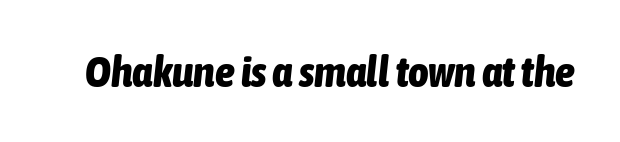
Q: Is the text bold? A: Yes.
Q: Is the text italic (slanted)? A: Yes, it leans right by about 6 degrees.
Q: Is the text underlined? A: No.
Q: Is the spacing between letters normal or unusually wide? A: Normal.
Q: Width (condensed, normal, or wide)? A: Condensed.
Q: Stroke contrast? A: Low.
Q: x-height? A: Medium.
Q: Monospaced? A: No.
